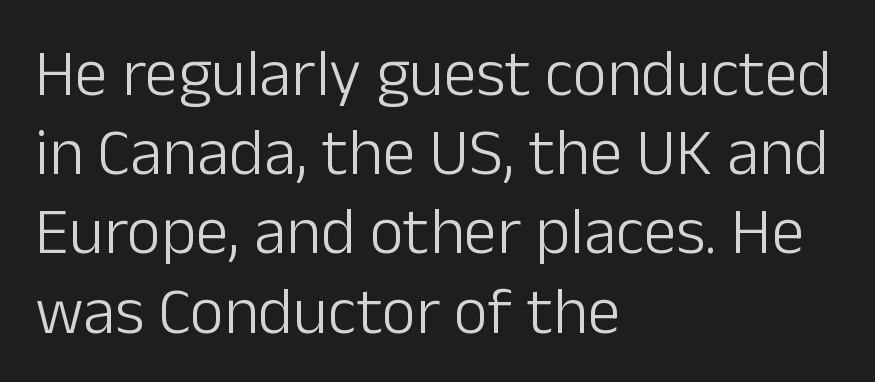
Looks like regular typesetting: each glyph gets only the width it needs. Regarding serifs, this sample does without them. Observe the ordinary spacing: letters are neighbours, not strangers. Unlike italic type, these characters show no tilt at all. The cut favours lightness, reaching ordinary text weight at its darkest. Descenders hang freely into open space.
